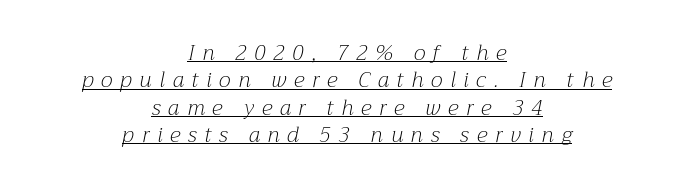
The image shows 21 px text type, italic (leaning right); set centered, normal line spacing (1.3x), unusually wide letter spacing (+0.37 em), underlined.
